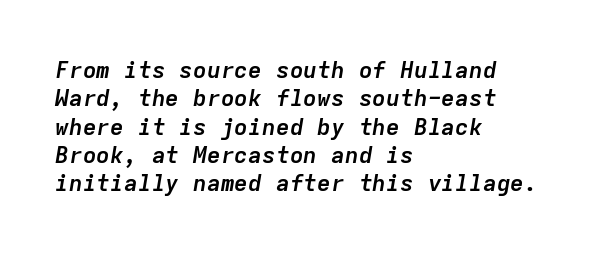
Check under the words: just untouched page. Each line starts at the same left margin while the right side varies. In terms of posture, this sample is oblique. The tracking reads as untouched default to a designer's eye. On the weight axis this lands at bold, roughly 700.
